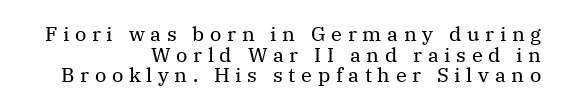
The image shows 20 px text type, upright; set right-aligned, tight line spacing (1.03x), unusually wide letter spacing (+0.28 em), not underlined.
